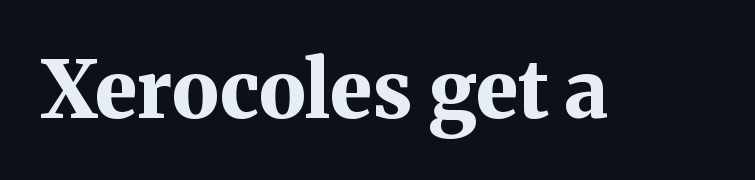
Are there feet on the stems? There are — it's a serif. Tall strokes in this sample are plumb rather than angled. Glyph-to-glyph distance matches everyday printed text. Heavy, bold letterforms. Do the characters align in a grid? No, the font is proportional.
